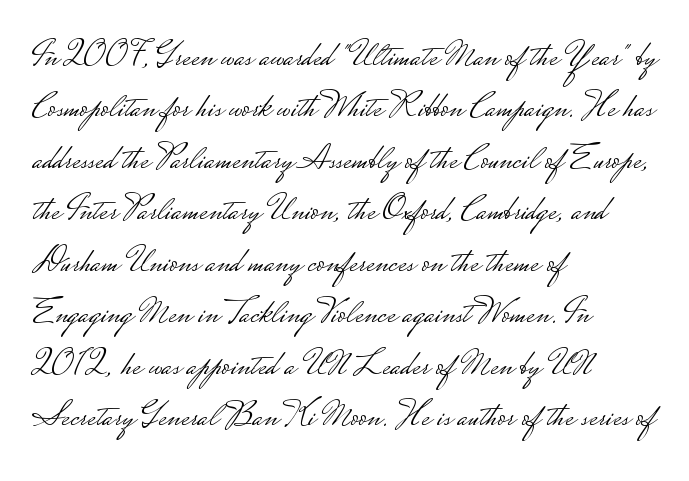
Q: Is the text bold? A: No.
Q: Is the text italic (slanted)? A: Yes.
Q: Is the typeface a serif or a sans-serif typeface? A: Sans-serif.
Q: Is the text underlined? A: No.
Q: How is the paragraph aligned? A: Left-aligned.
Q: Is the spacing between letters normal or unusually wide? A: Normal.
Q: Is the spacing between lines tight, normal or loose? A: Normal.
Q: Width (condensed, normal, or wide)? A: Wide.
Q: Stroke contrast? A: Low.
Q: Monospaced? A: No.
